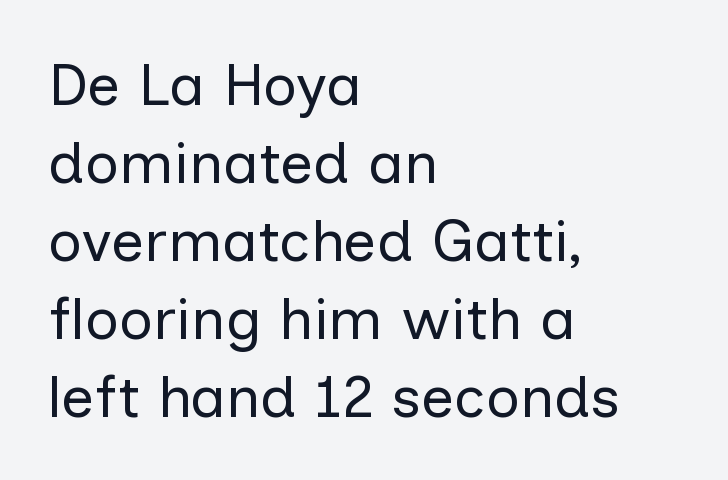
The image shows 59 px regular-weight sans-serif type, upright; set left-aligned, normal line spacing (1.32x), normal letter spacing, not underlined; low stroke contrast and a medium x-height.
